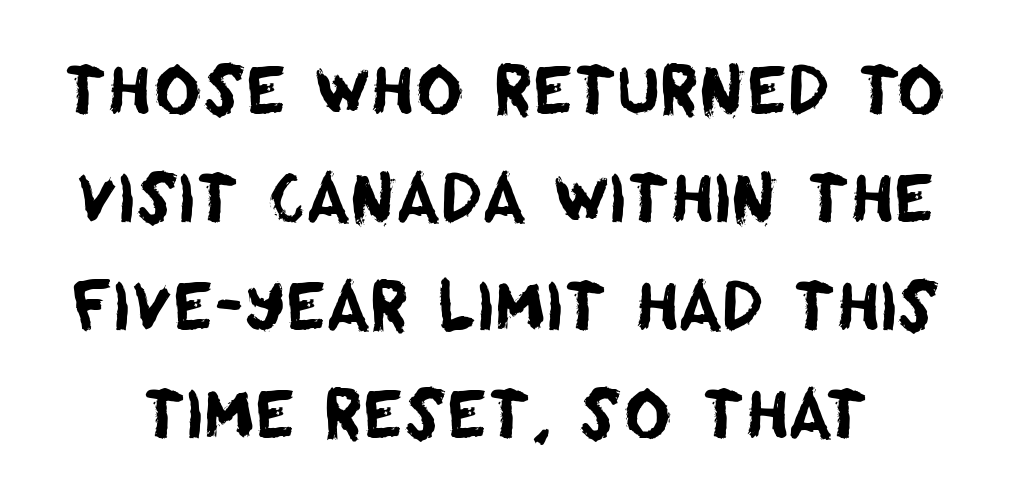
Q: Is the typeface a serif or a sans-serif typeface? A: Sans-serif.
Q: Is the text underlined? A: No.
Q: Is the spacing between letters normal or unusually wide? A: Normal.
Q: Is the spacing between lines tight, normal or loose? A: Normal.
Q: Width (condensed, normal, or wide)? A: Normal.
Q: Stroke contrast? A: Low.
Q: x-height? A: Large.
Q: Monospaced? A: No.
